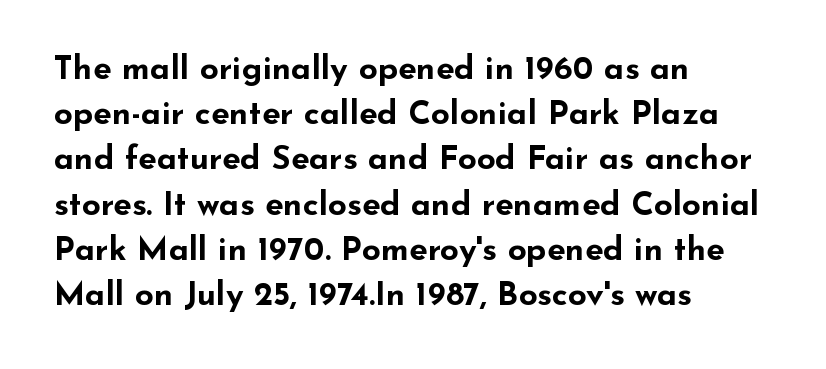
Q: Is the text bold? A: Yes.
Q: Is the text italic (slanted)? A: No, it is upright.
Q: Is the typeface a serif or a sans-serif typeface? A: Sans-serif.
Q: Is the text underlined? A: No.
Q: How is the paragraph aligned? A: Left-aligned.
Q: Is the spacing between letters normal or unusually wide? A: Normal.
Q: Is the spacing between lines tight, normal or loose? A: Normal.
Q: Width (condensed, normal, or wide)? A: Wide.
Q: Stroke contrast? A: Low.
Q: x-height? A: Small.
Q: Monospaced? A: No.
